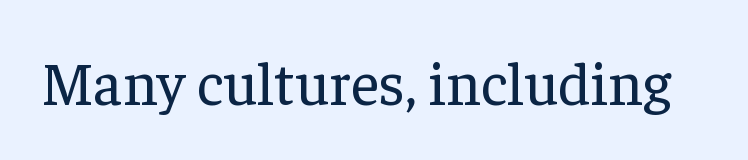
{"serif": "yes", "italic": "no", "bold": "no", "weight": "regular", "width": "normal", "stroke_contrast": "low", "x_height": "medium", "monospaced": "no", "underline": "no", "letter_spacing": "normal", "letter_spacing_em": 0.0, "glyph_px": 61}
